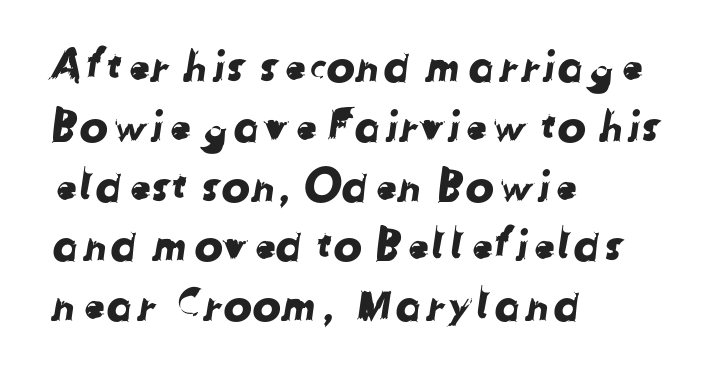
{"serif": "no", "width": "normal", "stroke_contrast": "low", "x_height": "medium", "monospaced": "no", "underline": "no", "align": "left", "line_spacing": "normal", "line_spacing_ratio": 1.39, "letter_spacing": "normal", "letter_spacing_em": 0.0, "glyph_px": 43}
